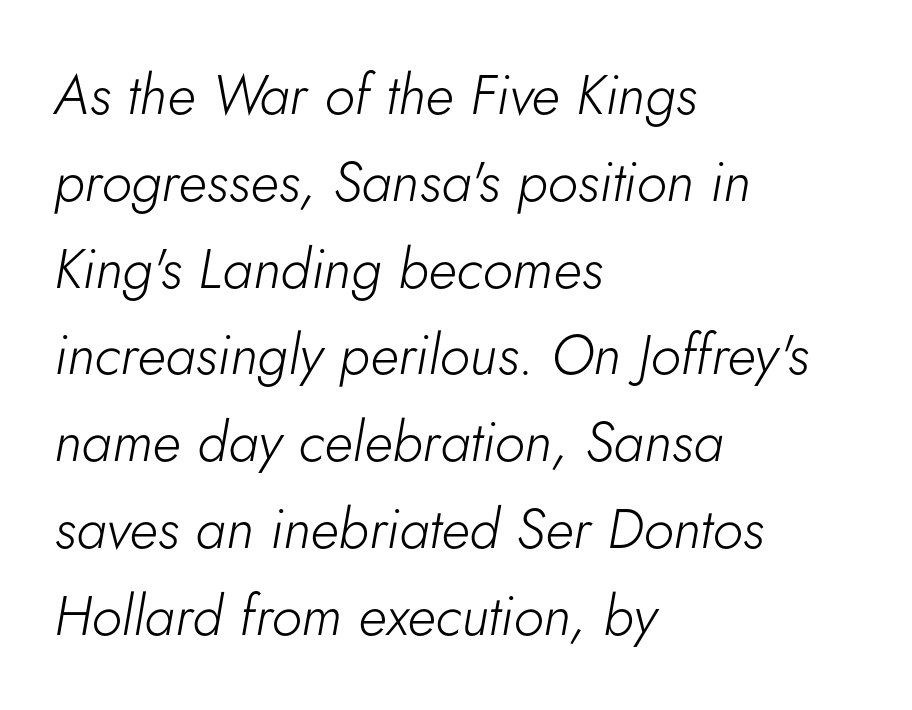
Q: Is the text bold? A: No.
Q: Is the text italic (slanted)? A: Yes, it leans right by about 5 degrees.
Q: Is the text underlined? A: No.
Q: How is the paragraph aligned? A: Left-aligned.
Q: Is the spacing between letters normal or unusually wide? A: Normal.
Q: Is the spacing between lines tight, normal or loose? A: Normal.
Q: Width (condensed, normal, or wide)? A: Normal.
Q: Stroke contrast? A: Low.
Q: x-height? A: Small.
Q: Monospaced? A: No.
